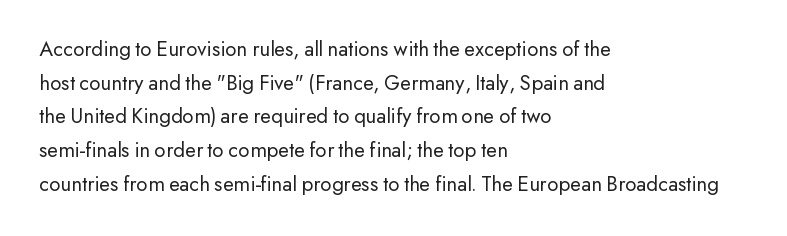
Unbolded letterforms with no extra heft. The letterforms sit shoulder to shoulder at normal distance. Line spacing here is normal. Glance below the letters and you will spot only blank space. Visually the block forms a straight wall on the left and a jagged coastline on the right.
